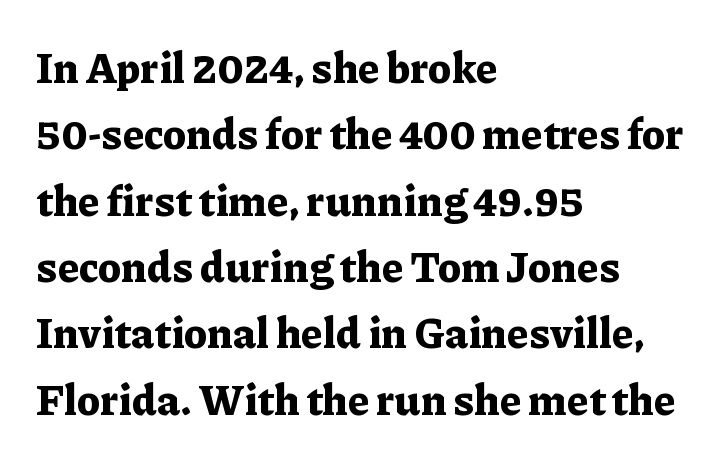
The image shows 42 px bold serif type, upright; set left-aligned, normal line spacing (1.58x), normal letter spacing, not underlined; low stroke contrast and a medium x-height.
